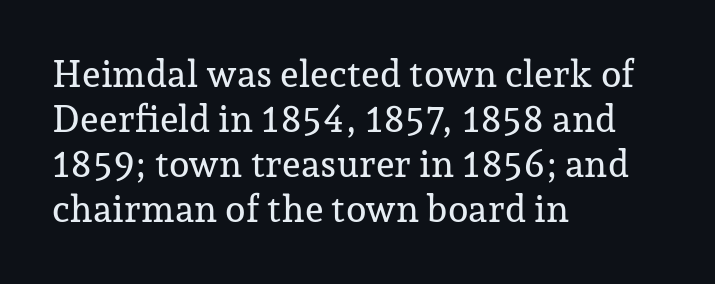
The image shows 37 px serif type, upright; set left-aligned, line spacing 1.22x, normal letter spacing, not underlined; low stroke contrast and a medium x-height.
